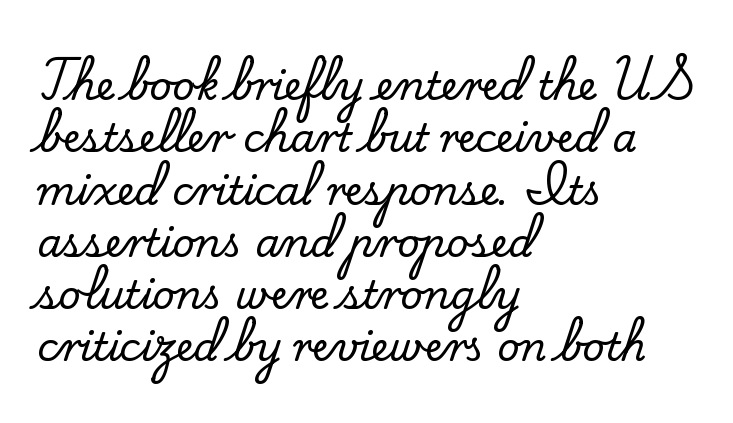
{"serif": "yes", "width": "normal", "stroke_contrast": "low", "x_height": "small", "monospaced": "no", "underline": "no", "align": "left", "line_spacing": "normal", "line_spacing_ratio": 1.34, "letter_spacing": "normal", "letter_spacing_em": 0.0, "glyph_px": 39}
